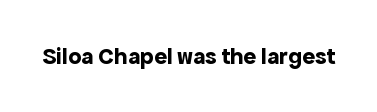
The image shows 24 px bold type, upright; set normal letter spacing, not underlined.
